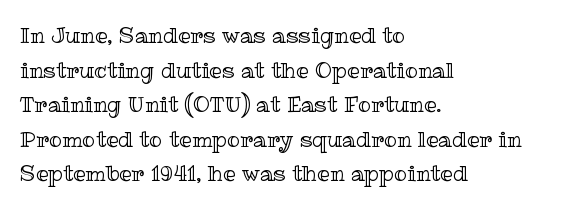
{"italic": "no", "underline": "no", "align": "left", "line_spacing": "normal", "line_spacing_ratio": 1.57, "letter_spacing": "normal", "letter_spacing_em": 0.0, "glyph_px": 22}
